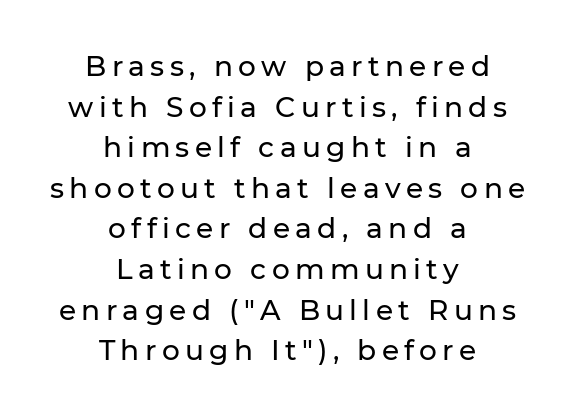
The image shows 28 px sans-serif type, upright; set centered, normal line spacing (1.45x), not underlined; low stroke contrast and a medium x-height.
